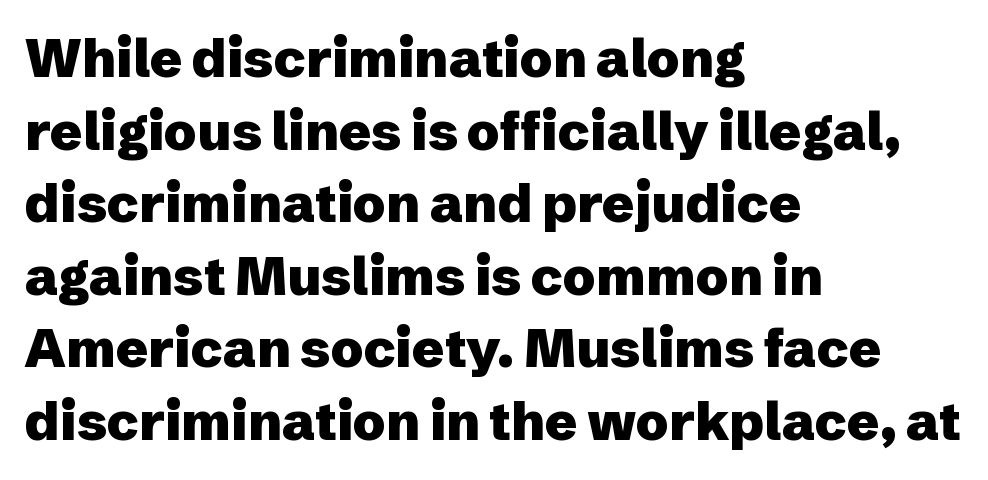
The image shows 53 px heavy sans-serif type, upright; set left-aligned, normal line spacing (1.37x), normal letter spacing, not underlined; low stroke contrast and a medium x-height.
